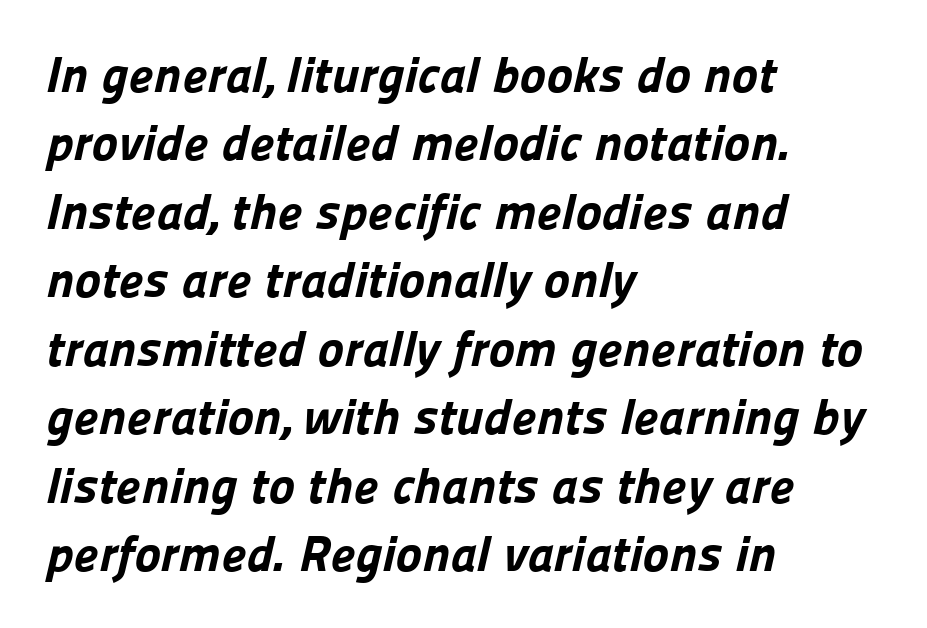
The image shows 50 px bold sans-serif type; set left-aligned, normal line spacing (1.37x), normal letter spacing, not underlined; low stroke contrast and a medium x-height.
